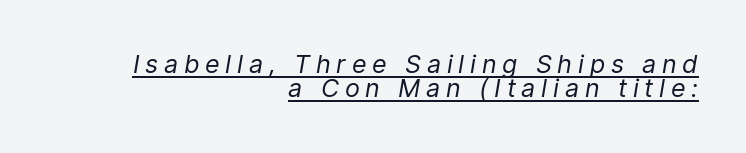
The image shows 25 px text type, italic (leaning right); set right-aligned, tight line spacing (0.98x), unusually wide letter spacing (+0.23 em), underlined.
